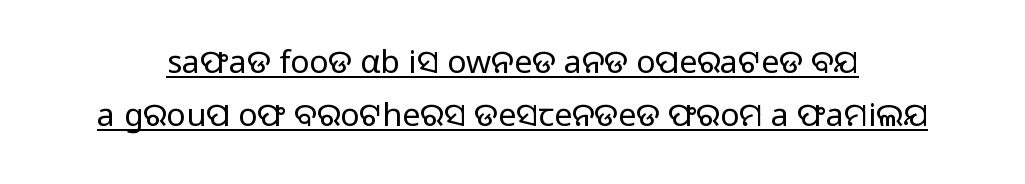
The image shows 32 px regular-weight sans-serif type, upright; set normal line spacing (1.66x), normal letter spacing, underlined; low stroke contrast and a medium x-height.
